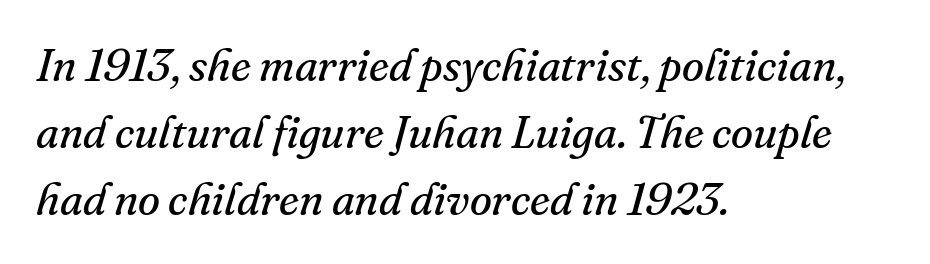
Type style note: has serifs. A typesetter would call this proportional, since set widths differ per character. Caption: multi-line text, flush left, ragged right. A bare baseline throughout the passage. A normal amount of white space separates one row of letters from the next.
